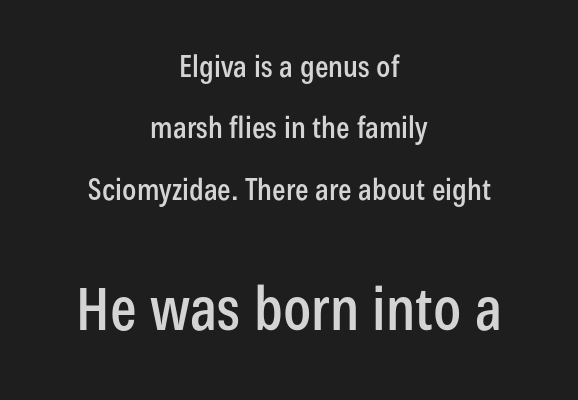
Q: Is the text italic (slanted)? A: No, it is upright.
Q: Is the typeface a serif or a sans-serif typeface? A: Sans-serif.
Q: Is the text underlined? A: No.
Q: How is the paragraph aligned? A: Centered.
Q: Is the spacing between letters normal or unusually wide? A: Normal.
Q: Is the spacing between lines tight, normal or loose? A: Loose.
Q: Which block of text is set in a larger size, the first (top) or the second (bottom)? A: The second (bottom) one.
Q: Width (condensed, normal, or wide)? A: Condensed.
Q: Stroke contrast? A: Low.
Q: x-height? A: Medium.
Q: Monospaced? A: No.
